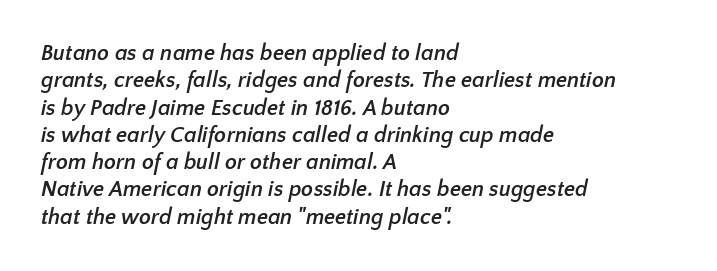
Q: Is the text bold? A: Yes.
Q: Is the text underlined? A: No.
Q: How is the paragraph aligned? A: Left-aligned.
Q: Is the spacing between letters normal or unusually wide? A: Normal.
